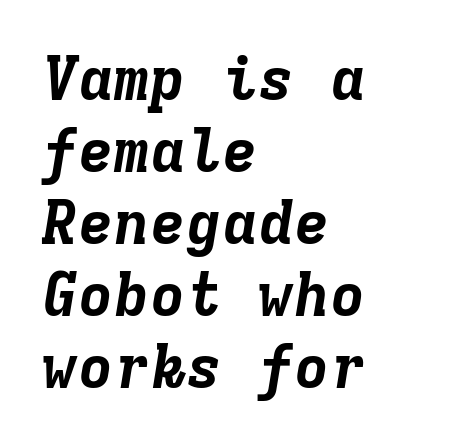
{"italic": "yes", "lean": "right", "slant_degrees": 9, "bold": "yes", "weight": "bold", "width": "normal", "stroke_contrast": "low", "x_height": "medium", "monospaced": "yes", "underline": "no", "align": "left", "line_spacing_ratio": 1.2, "letter_spacing": "normal", "letter_spacing_em": 0.0, "glyph_px": 60}
